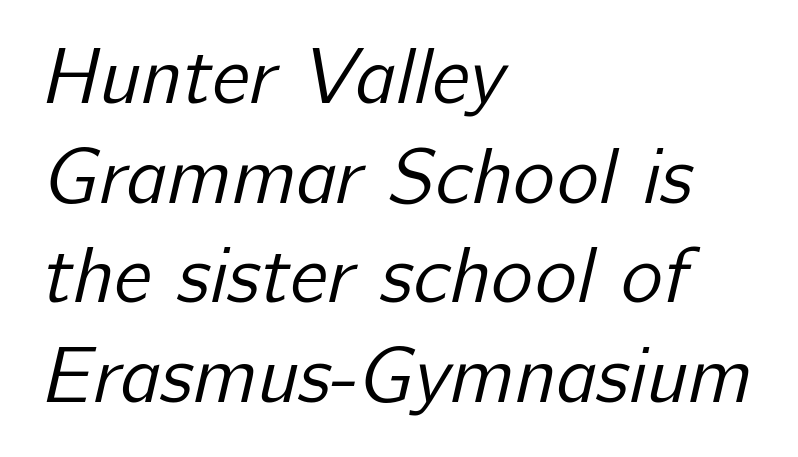
Q: Is the text bold? A: No.
Q: Is the typeface a serif or a sans-serif typeface? A: Sans-serif.
Q: Is the text underlined? A: No.
Q: How is the paragraph aligned? A: Left-aligned.
Q: Is the spacing between letters normal or unusually wide? A: Normal.
Q: Is the spacing between lines tight, normal or loose? A: Normal.
Q: Width (condensed, normal, or wide)? A: Normal.
Q: Stroke contrast? A: Low.
Q: x-height? A: Medium.
Q: Monospaced? A: No.
